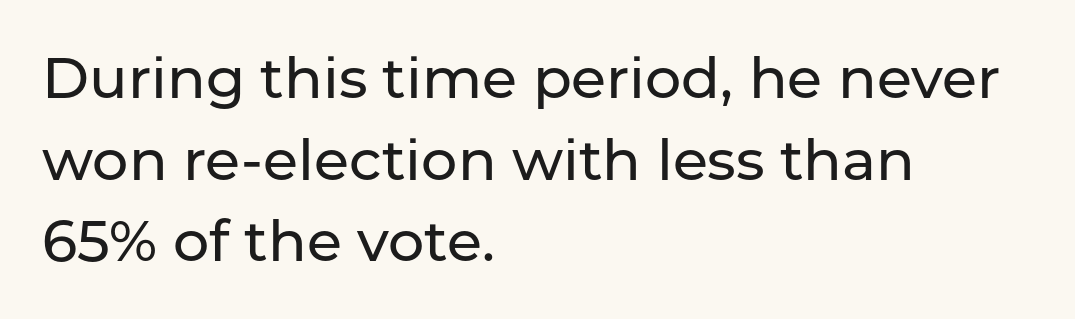
The image shows 57 px sans-serif type, upright; set left-aligned, normal line spacing (1.43x), normal letter spacing, not underlined; low stroke contrast and a medium x-height.
